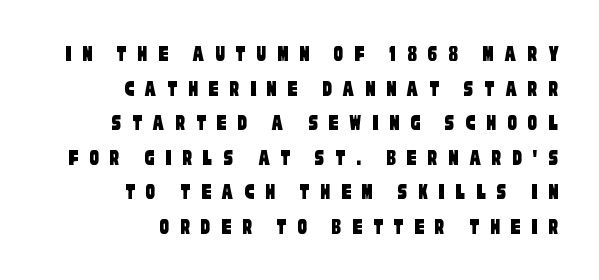
The image shows 24 px text type; set right-aligned, normal line spacing (1.44x), unusually wide letter spacing (+0.44 em), not underlined.
